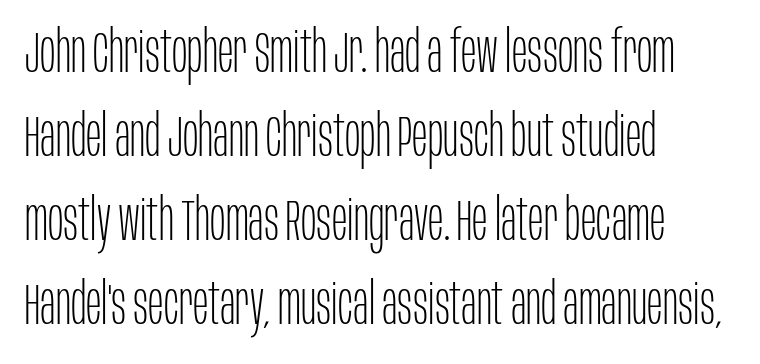
Check under the words: just untouched page. The letters advance in unequal steps, a hallmark of proportional type. Horizontal alignment here is leftward, the default for most running prose. In terms of letterform style, serifs are entirely absent.
